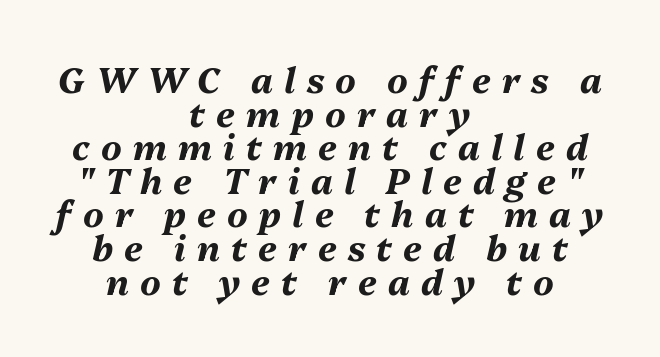
Reading down the column, the eye jumps only a short way to each next line. Descenders are the only things crossing below the line. The rendering applies a slant to the glyphs. Is the type bold? Yes — the strokes are clearly thick and heavy.
